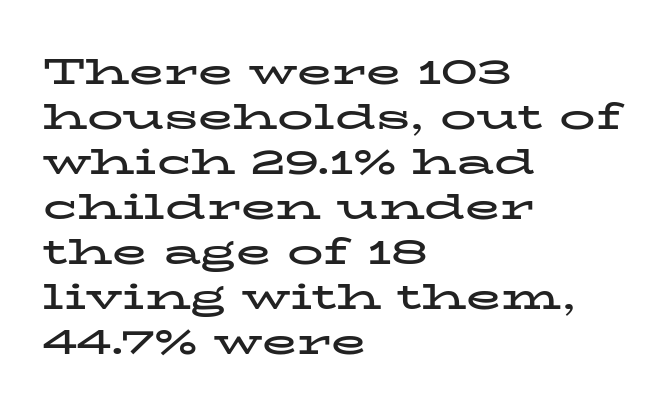
Q: Is the text bold? A: Yes.
Q: Is the text italic (slanted)? A: No, it is upright.
Q: Is the typeface a serif or a sans-serif typeface? A: Serif.
Q: Is the text underlined? A: No.
Q: How is the paragraph aligned? A: Left-aligned.
Q: Is the spacing between letters normal or unusually wide? A: Normal.
Q: Is the spacing between lines tight, normal or loose? A: Normal.
Q: Width (condensed, normal, or wide)? A: Wide.
Q: Stroke contrast? A: Low.
Q: x-height? A: Medium.
Q: Monospaced? A: No.
